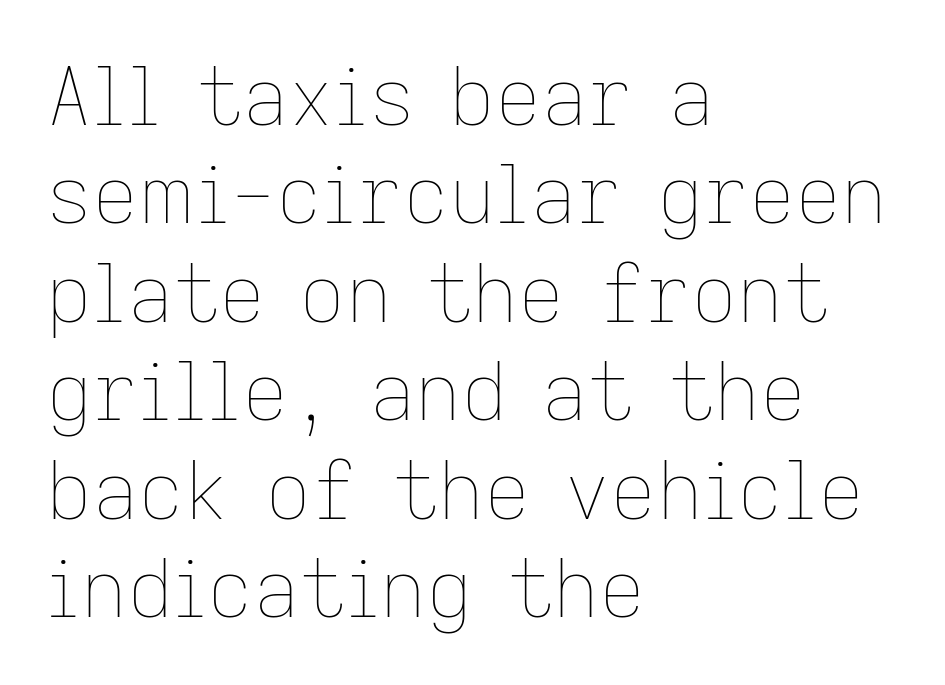
{"italic": "no", "bold": "no", "weight": "thin", "width": "normal", "stroke_contrast": "low", "x_height": "medium", "monospaced": "no", "underline": "no", "align": "left", "line_spacing_ratio": 1.23, "letter_spacing": "normal", "letter_spacing_em": 0.0, "glyph_px": 80}
